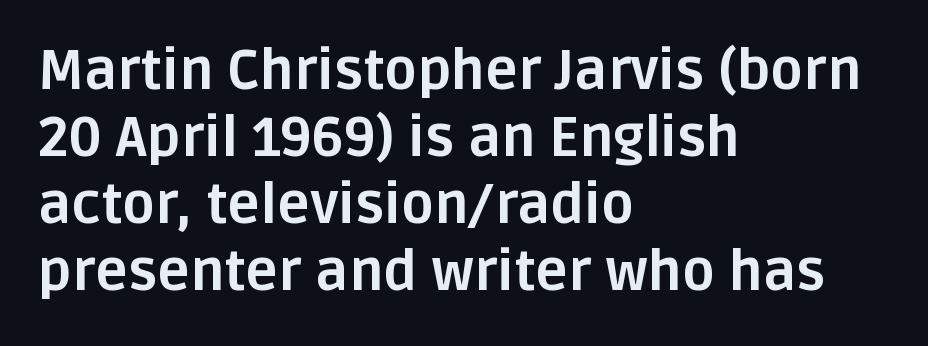
{"serif": "no", "italic": "no", "bold": "yes", "weight": "bold", "width": "normal", "stroke_contrast": "low", "x_height": "large", "monospaced": "no", "underline": "no", "align": "left", "line_spacing_ratio": 1.22, "letter_spacing": "normal", "letter_spacing_em": 0.0, "glyph_px": 55}
